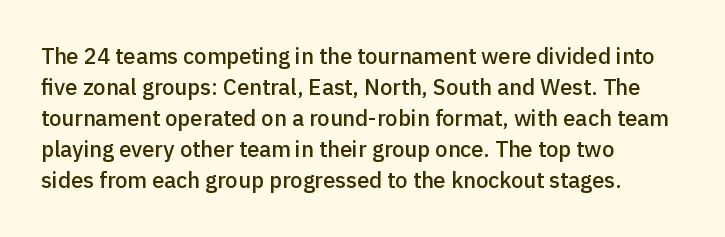
{"italic": "no", "bold": "semi", "underline": "no", "align": "left", "line_spacing": "normal", "line_spacing_ratio": 1.41, "letter_spacing": "normal", "letter_spacing_em": 0.0, "glyph_px": 22}
